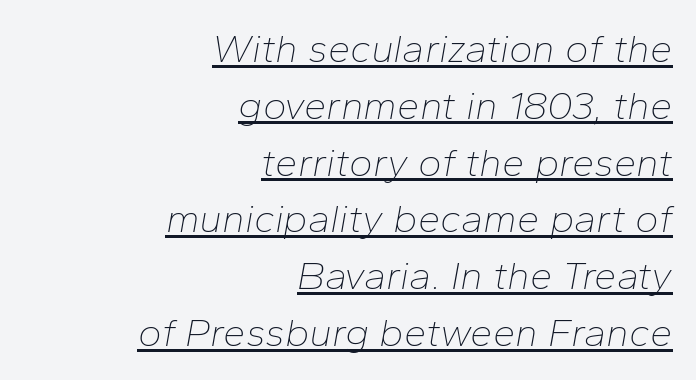
Q: Is the text bold? A: No.
Q: Is the text italic (slanted)? A: Yes, it leans right by about 10 degrees.
Q: Is the text underlined? A: Yes.
Q: How is the paragraph aligned? A: Right-aligned.
Q: Is the spacing between letters normal or unusually wide? A: Normal.
Q: Is the spacing between lines tight, normal or loose? A: Normal.
Q: Width (condensed, normal, or wide)? A: Normal.
Q: Stroke contrast? A: Low.
Q: x-height? A: Medium.
Q: Monospaced? A: No.
